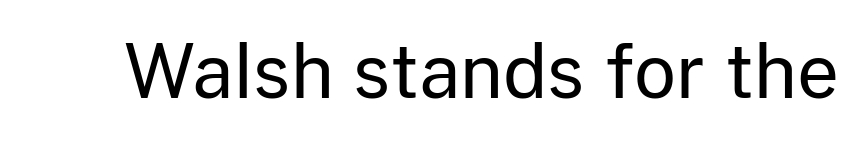
{"serif": "no", "italic": "no", "bold": "no", "weight": "regular", "width": "normal", "stroke_contrast": "low", "x_height": "medium", "monospaced": "no", "underline": "no", "letter_spacing": "normal", "letter_spacing_em": 0.0, "glyph_px": 73}
